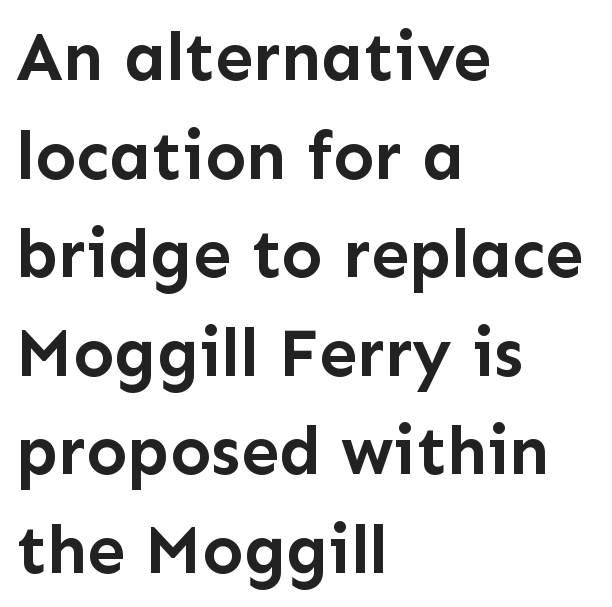
Q: Is the text bold? A: Yes.
Q: Is the text italic (slanted)? A: No, it is upright.
Q: Is the typeface a serif or a sans-serif typeface? A: Sans-serif.
Q: Is the text underlined? A: No.
Q: How is the paragraph aligned? A: Left-aligned.
Q: Is the spacing between letters normal or unusually wide? A: Normal.
Q: Is the spacing between lines tight, normal or loose? A: Normal.
Q: Width (condensed, normal, or wide)? A: Normal.
Q: Stroke contrast? A: Low.
Q: x-height? A: Medium.
Q: Monospaced? A: No.
